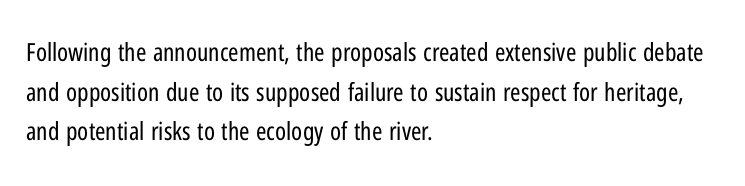
{"italic": "no", "bold": "no", "underline": "no", "align": "left", "line_spacing": "normal", "line_spacing_ratio": 1.59, "letter_spacing": "normal", "letter_spacing_em": 0.0, "glyph_px": 25}
